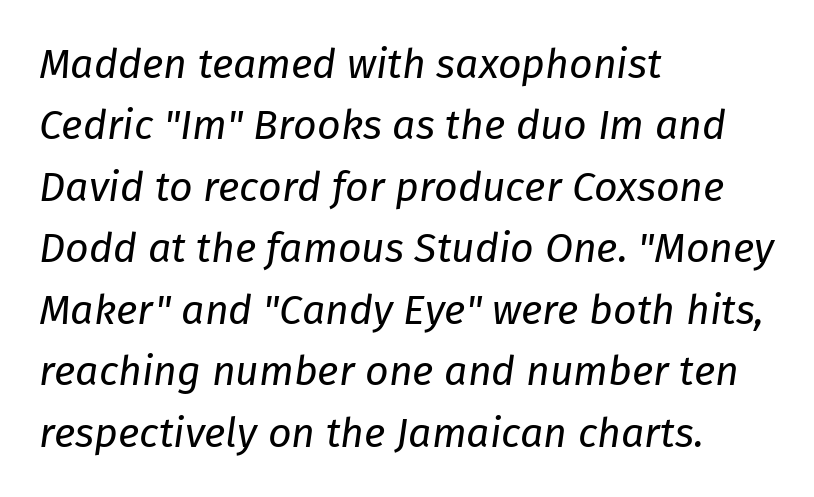
{"italic": "yes", "lean": "right", "slant_degrees": 8, "bold": "no", "weight": "regular", "width": "normal", "stroke_contrast": "low", "x_height": "medium", "monospaced": "no", "underline": "no", "align": "left", "line_spacing": "normal", "line_spacing_ratio": 1.5, "letter_spacing": "normal", "letter_spacing_em": 0.0, "glyph_px": 41}
